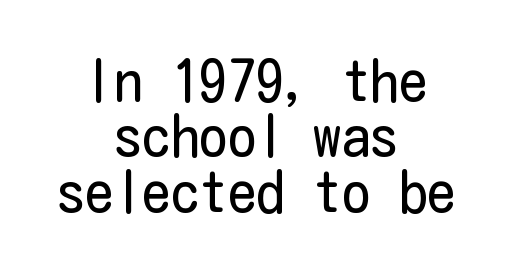
Q: Is the text bold? A: No.
Q: Is the text italic (slanted)? A: No, it is upright.
Q: Is the typeface a serif or a sans-serif typeface? A: Sans-serif.
Q: Is the text underlined? A: No.
Q: How is the paragraph aligned? A: Centered.
Q: Is the spacing between letters normal or unusually wide? A: Normal.
Q: Is the spacing between lines tight, normal or loose? A: Tight.
Q: Width (condensed, normal, or wide)? A: Condensed.
Q: Stroke contrast? A: Low.
Q: x-height? A: Medium.
